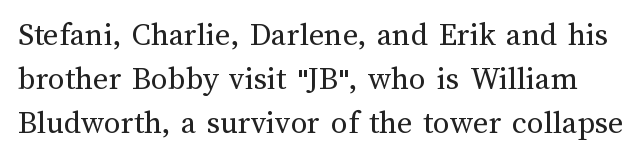
The image shows 33 px regular-weight type, upright; set normal line spacing (1.34x), normal letter spacing, not underlined; medium stroke contrast and a medium x-height.
